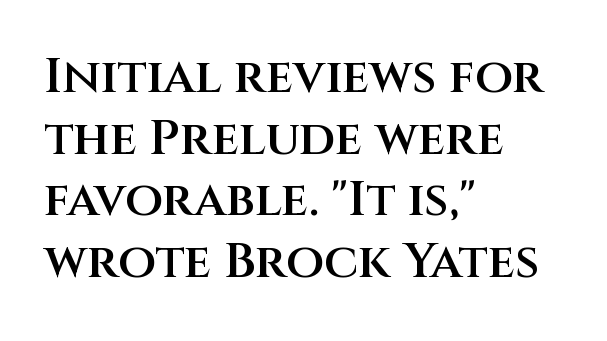
Decoration check: the copy has no underline. The passage shown is typed in a proportional face where columns would drift. Line spacing here is normal. The font is running at a semibold setting, under full bold. Posture: upright roman.
